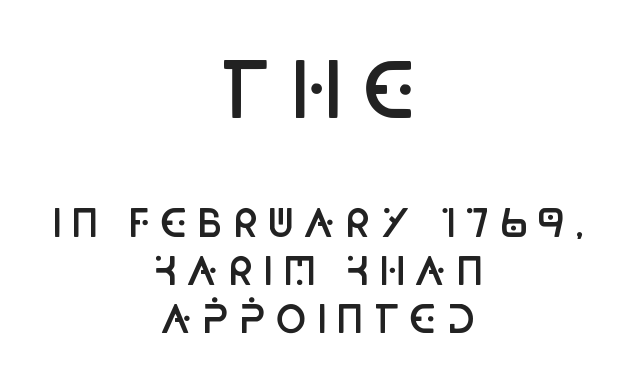
{"serif": "no", "italic": "no", "bold": "semi", "weight": "semibold", "width": "condensed", "stroke_contrast": "low", "x_height": "large", "monospaced": "no", "underline": "no", "align": "center", "line_spacing": "normal", "line_spacing_ratio": 1.26, "letter_spacing": "wide", "letter_spacing_em": 0.23, "larger_block": "first", "size_ratio": 1.97, "glyph_px": 75}
